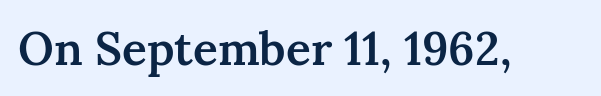
Q: Is the text bold? A: Semi-bold.
Q: Is the text italic (slanted)? A: No, it is upright.
Q: Is the typeface a serif or a sans-serif typeface? A: Serif.
Q: Is the text underlined? A: No.
Q: Is the spacing between letters normal or unusually wide? A: Normal.
Q: Width (condensed, normal, or wide)? A: Normal.
Q: Stroke contrast? A: Medium.
Q: x-height? A: Medium.
Q: Monospaced? A: No.
